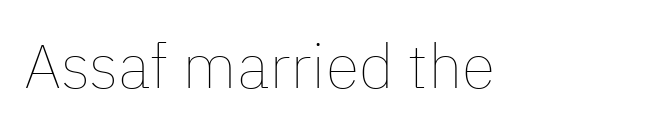
Q: Is the text bold? A: No.
Q: Is the text italic (slanted)? A: No, it is upright.
Q: Is the text underlined? A: No.
Q: Is the spacing between letters normal or unusually wide? A: Normal.
Q: Width (condensed, normal, or wide)? A: Normal.
Q: Stroke contrast? A: Low.
Q: x-height? A: Medium.
Q: Monospaced? A: No.
